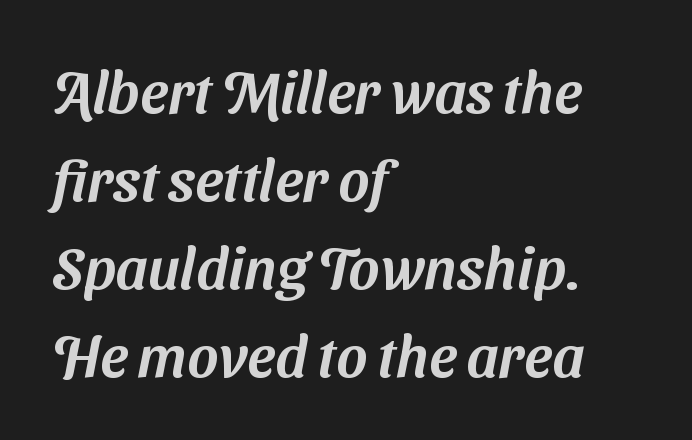
{"serif": "no", "width": "normal", "stroke_contrast": "medium", "x_height": "medium", "monospaced": "no", "underline": "no", "align": "left", "line_spacing": "normal", "line_spacing_ratio": 1.49, "letter_spacing": "normal", "letter_spacing_em": 0.0, "glyph_px": 59}
